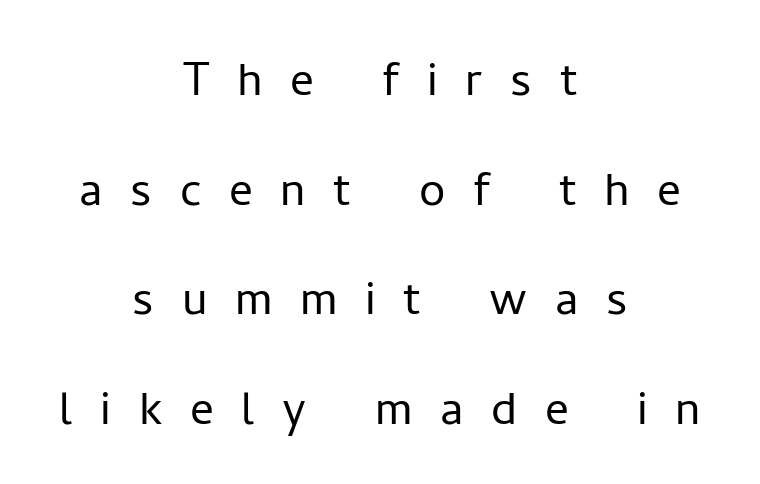
{"serif": "no", "italic": "no", "bold": "no", "weight": "light", "width": "normal", "stroke_contrast": "low", "x_height": "medium", "monospaced": "no", "underline": "no", "align": "center", "line_spacing_ratio": 1.86, "letter_spacing": "wide", "letter_spacing_em": 0.47, "glyph_px": 59}
